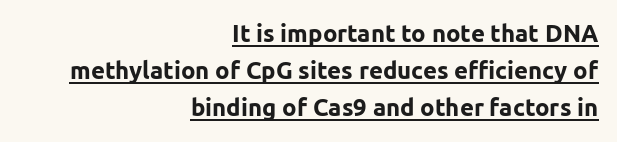
The image shows 24 px bold type, upright; set right-aligned, normal line spacing (1.54x), normal letter spacing, underlined.
